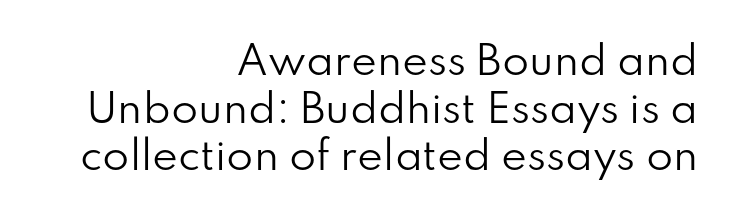
Q: Is the text bold? A: No.
Q: Is the text italic (slanted)? A: No, it is upright.
Q: Is the typeface a serif or a sans-serif typeface? A: Sans-serif.
Q: Is the text underlined? A: No.
Q: How is the paragraph aligned? A: Right-aligned.
Q: Is the spacing between letters normal or unusually wide? A: Normal.
Q: Width (condensed, normal, or wide)? A: Normal.
Q: Stroke contrast? A: Low.
Q: x-height? A: Small.
Q: Monospaced? A: No.
